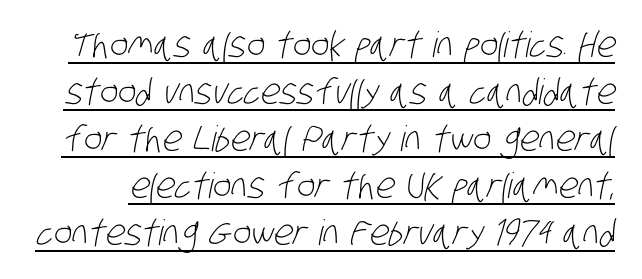
The image shows 35 px light, condensed sans-serif type; set normal line spacing (1.34x), normal letter spacing, underlined; low stroke contrast and a large x-height.
